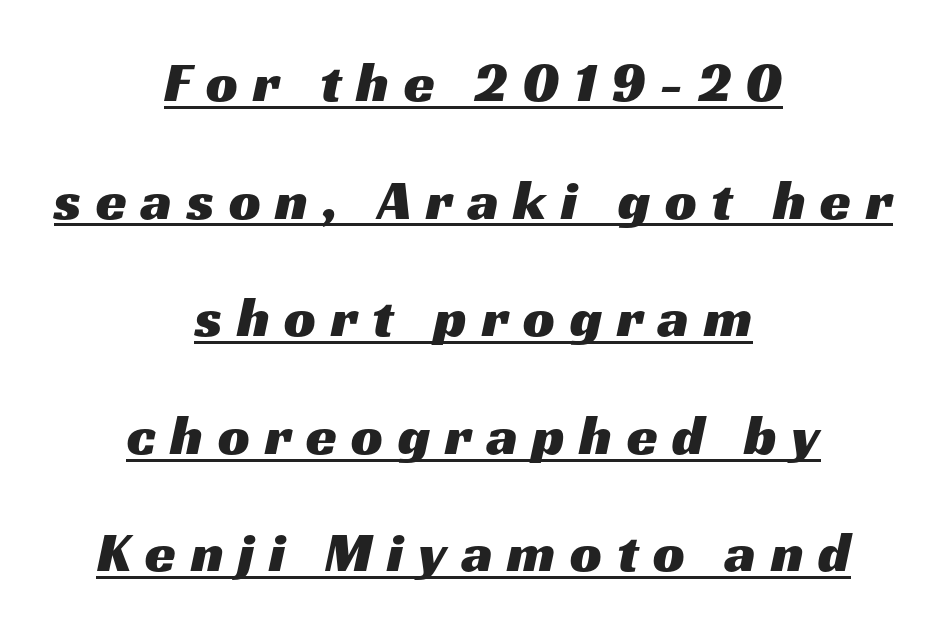
Q: Is the typeface a serif or a sans-serif typeface? A: Sans-serif.
Q: Is the text underlined? A: Yes.
Q: How is the paragraph aligned? A: Centered.
Q: Is the spacing between letters normal or unusually wide? A: Unusually wide.
Q: Is the spacing between lines tight, normal or loose? A: Loose.
Q: Width (condensed, normal, or wide)? A: Wide.
Q: Stroke contrast? A: Medium.
Q: x-height? A: Medium.
Q: Monospaced? A: No.
